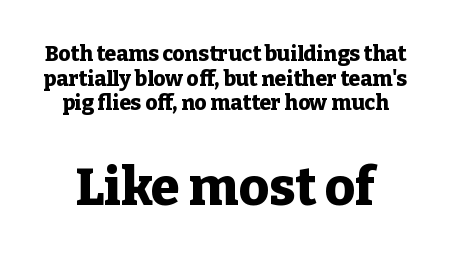
The image shows 52 px heavy serif type, upright; set line spacing 1.17x, normal letter spacing, not underlined; the second (bottom) block is 2.48x larger; low stroke contrast and a medium x-height.
